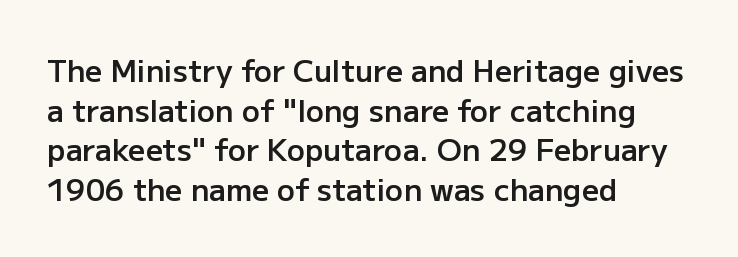
{"serif": "no", "italic": "no", "bold": "semi", "weight": "semibold", "width": "normal", "stroke_contrast": "low", "x_height": "medium", "monospaced": "no", "underline": "no", "align": "left", "line_spacing": "normal", "line_spacing_ratio": 1.32, "letter_spacing": "normal", "letter_spacing_em": 0.0, "glyph_px": 30}
